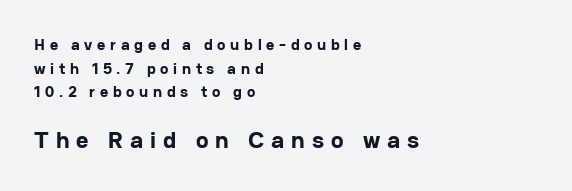
The rendering anchors every line to the left-hand side. Small over large — that's the arrangement of the two blocks here. Regarding leading, the lines here are spaced in the standard way. Compared with typical body copy, the letter spacing here is much looser. Anything drawn beneath the words? Only blank space. Set as a true bold cut, around the 700 mark.
